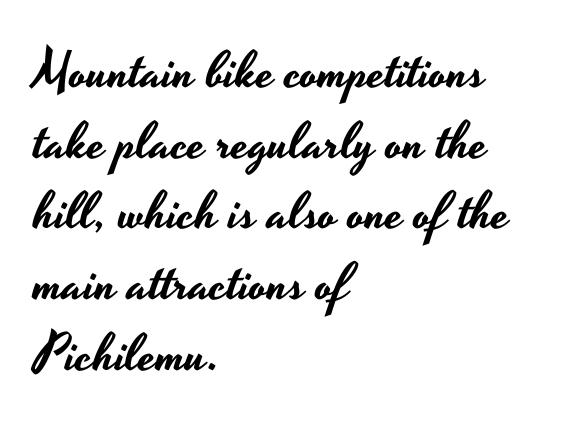
Q: Is the text italic (slanted)? A: Yes.
Q: Is the typeface a serif or a sans-serif typeface? A: Sans-serif.
Q: Is the text underlined? A: No.
Q: How is the paragraph aligned? A: Left-aligned.
Q: Is the spacing between letters normal or unusually wide? A: Normal.
Q: Is the spacing between lines tight, normal or loose? A: Normal.
Q: Width (condensed, normal, or wide)? A: Wide.
Q: Stroke contrast? A: Low.
Q: x-height? A: Small.
Q: Monospaced? A: No.
